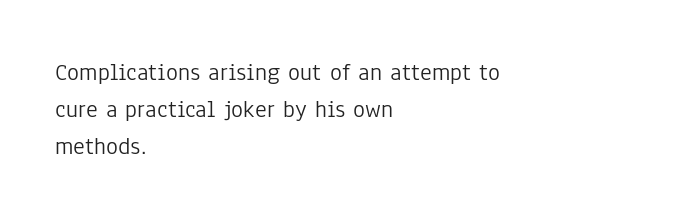
The image shows 25 px text type, upright; set left-aligned, normal line spacing (1.49x), normal letter spacing, not underlined.
